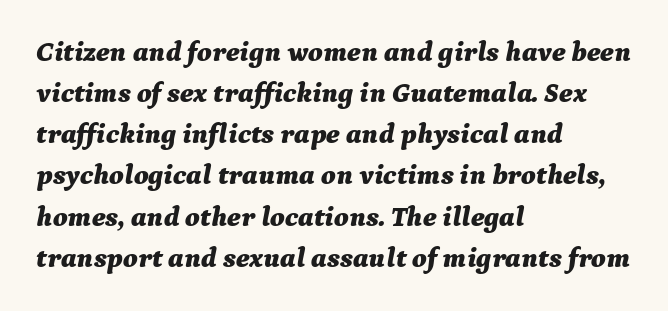
Q: Is the text bold? A: Yes.
Q: Is the text italic (slanted)? A: Yes, it leans right by about 9 degrees.
Q: Is the text underlined? A: No.
Q: How is the paragraph aligned? A: Left-aligned.
Q: Is the spacing between letters normal or unusually wide? A: Normal.
Q: Is the spacing between lines tight, normal or loose? A: Normal.
Q: Width (condensed, normal, or wide)? A: Normal.
Q: Stroke contrast? A: Medium.
Q: x-height? A: Medium.
Q: Monospaced? A: No.
